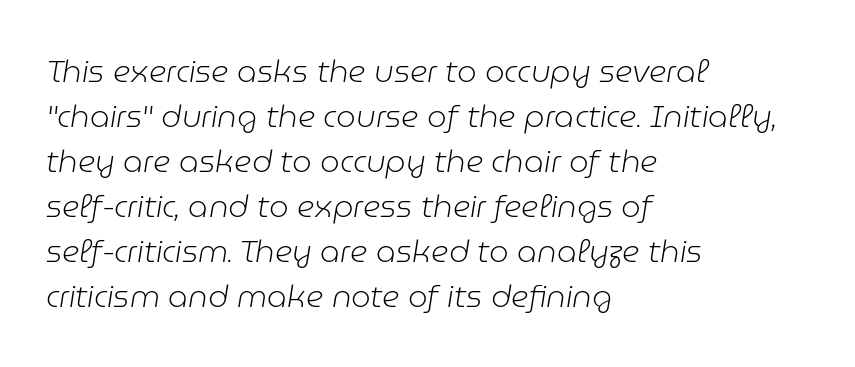
The image shows 31 px light type, italic (leaning right); set left-aligned, normal line spacing (1.45x), normal letter spacing, not underlined; low stroke contrast and a medium x-height.
